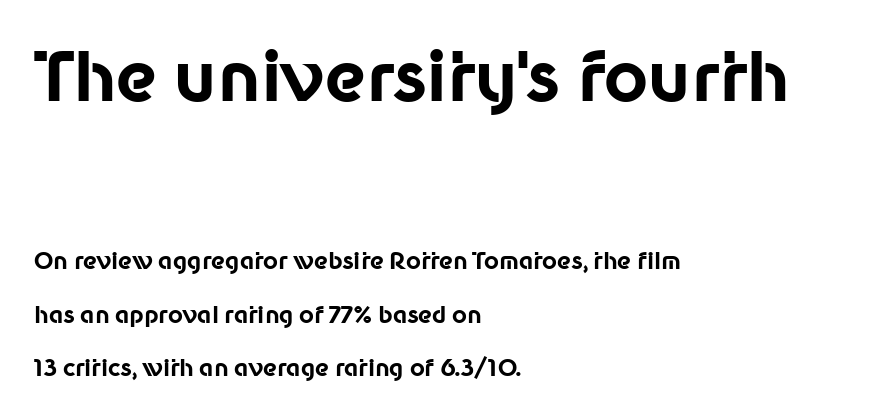
Interline gaps are noticeably wide in this sample. Only glyphs here, with clear space below each row. No italicization has been applied; the sample stays upright. This sample is left-justified, so line endings fall wherever the words run out.
